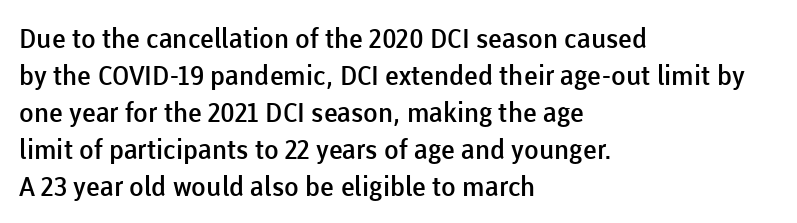
{"italic": "no", "bold": "semi", "underline": "no", "align": "left", "line_spacing": "normal", "line_spacing_ratio": 1.37, "letter_spacing": "normal", "letter_spacing_em": 0.0, "glyph_px": 27}
